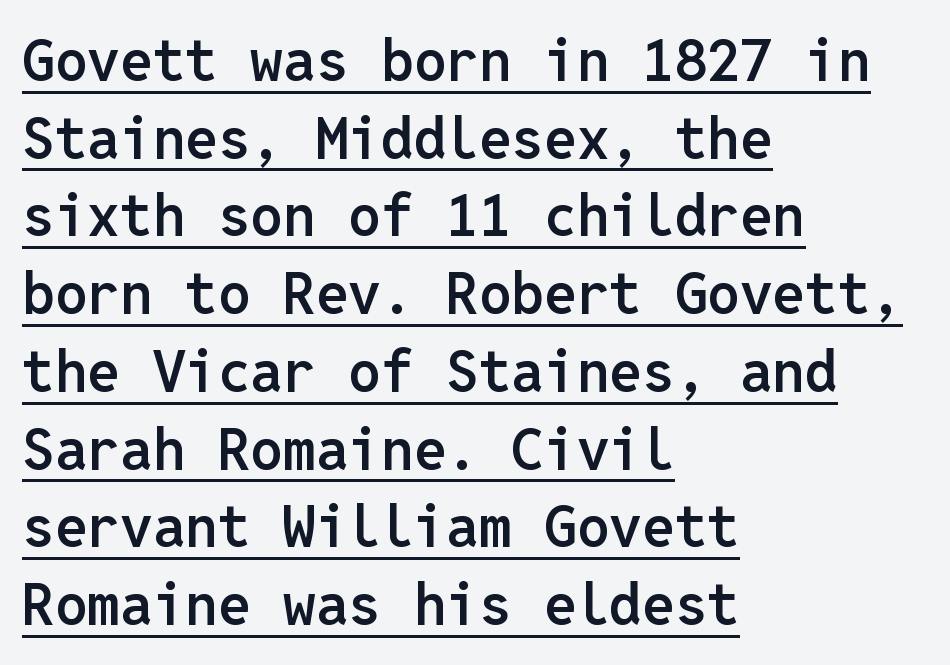
Q: Is the text bold? A: Semi-bold.
Q: Is the text italic (slanted)? A: No, it is upright.
Q: Is the typeface a serif or a sans-serif typeface? A: Sans-serif.
Q: Is the text underlined? A: Yes.
Q: How is the paragraph aligned? A: Left-aligned.
Q: Is the spacing between letters normal or unusually wide? A: Normal.
Q: Is the spacing between lines tight, normal or loose? A: Normal.
Q: Width (condensed, normal, or wide)? A: Normal.
Q: Stroke contrast? A: Low.
Q: x-height? A: Medium.
Q: Monospaced? A: Yes.
